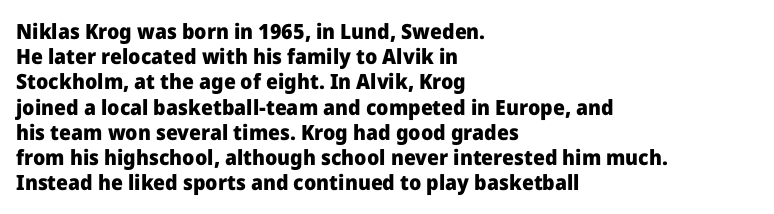
Q: Is the text bold? A: Yes.
Q: Is the text italic (slanted)? A: No, it is upright.
Q: Is the text underlined? A: No.
Q: How is the paragraph aligned? A: Left-aligned.
Q: Is the spacing between letters normal or unusually wide? A: Normal.
